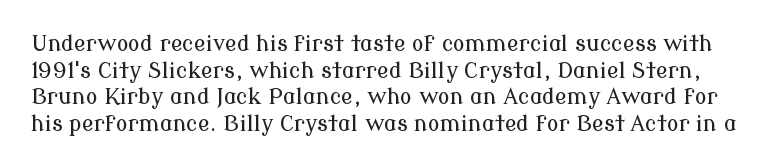
{"italic": "no", "underline": "no", "line_spacing_ratio": 1.21, "letter_spacing": "normal", "letter_spacing_em": 0.0, "glyph_px": 22}
